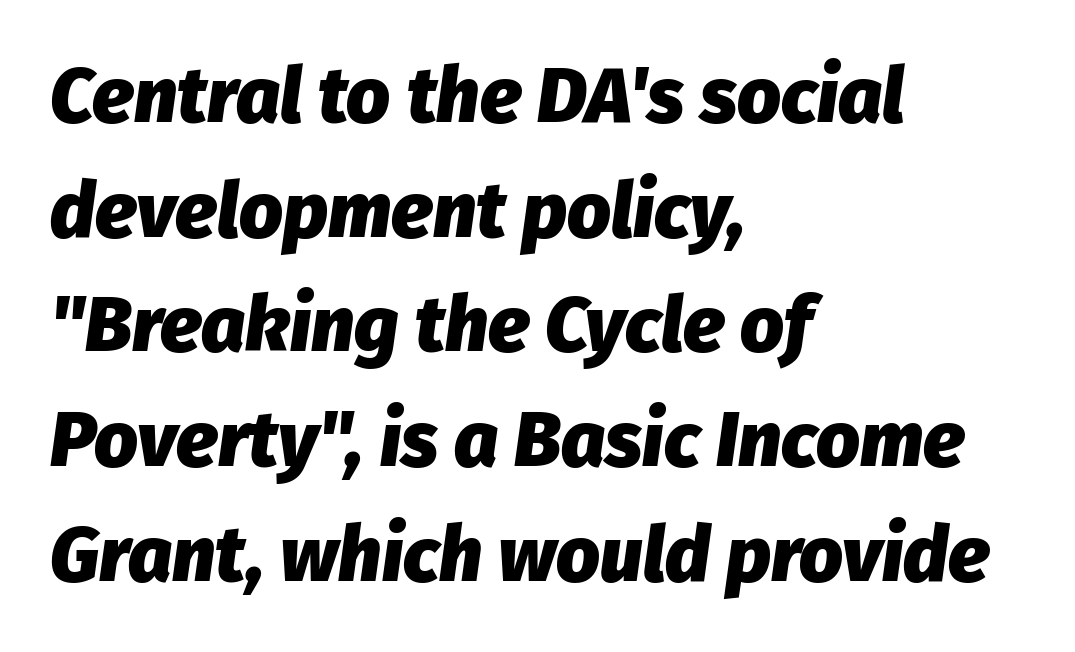
{"italic": "yes", "lean": "right", "slant_degrees": 8, "bold": "yes", "weight": "heavy", "width": "normal", "stroke_contrast": "low", "x_height": "medium", "monospaced": "no", "underline": "no", "align": "left", "line_spacing": "normal", "line_spacing_ratio": 1.49, "letter_spacing": "normal", "letter_spacing_em": 0.0, "glyph_px": 77}
